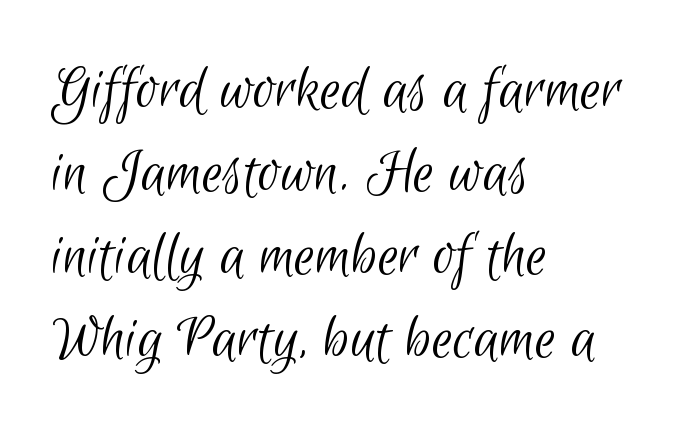
The image shows 67 px light, condensed sans-serif type; set left-aligned, line spacing 1.24x, normal letter spacing, not underlined; low stroke contrast and a small x-height.
